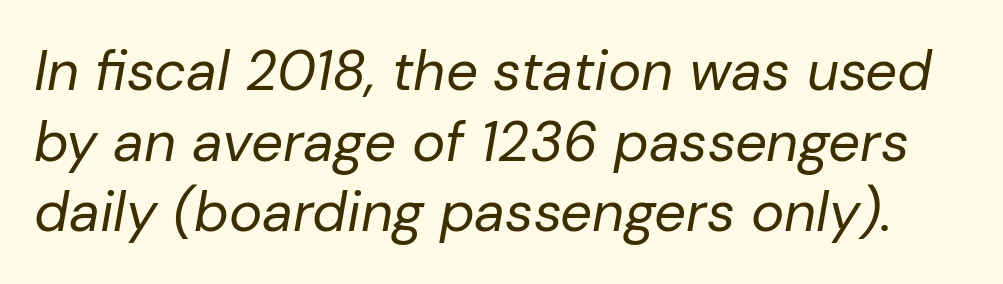
The letters are slanted; this is an italic face. The weight would be labelled regular, book, light, or lighter still. Tracking value appears to be zero — textbook default spacing. Honestly, the row spacing looks completely unremarkable.
